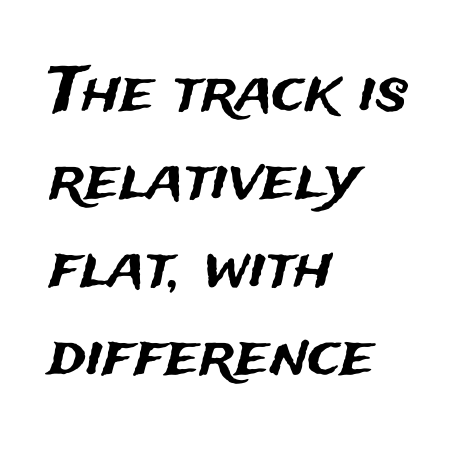
{"serif": "no", "width": "normal", "stroke_contrast": "medium", "x_height": "medium", "monospaced": "no", "underline": "no", "align": "left", "line_spacing": "normal", "line_spacing_ratio": 1.44, "letter_spacing": "normal", "letter_spacing_em": 0.0, "glyph_px": 61}
